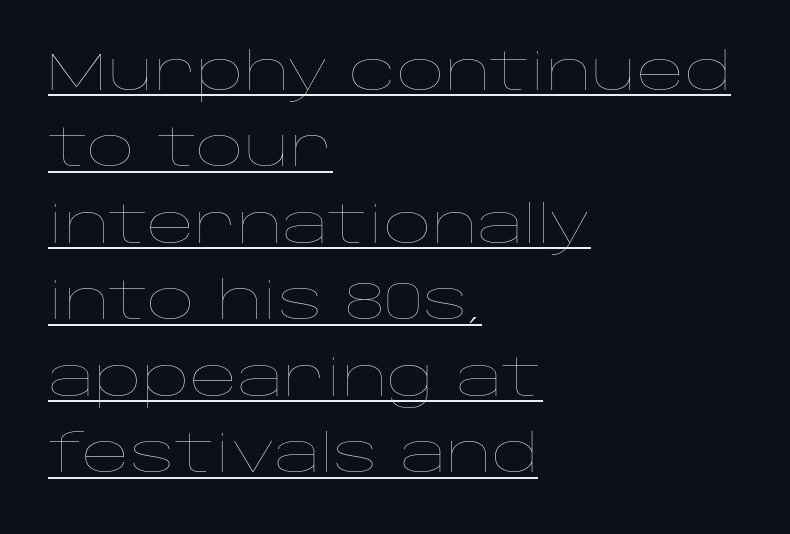
Layout note: lines flush left. A quiet, ordinary-to-light weight characterises the typeface. The face used here is proportionally spaced, like ordinary book or web type. This block has exactly the height ordinary leading produces. Upright lettering throughout. Like a heading marked for emphasis, these lines bear an underscore.
